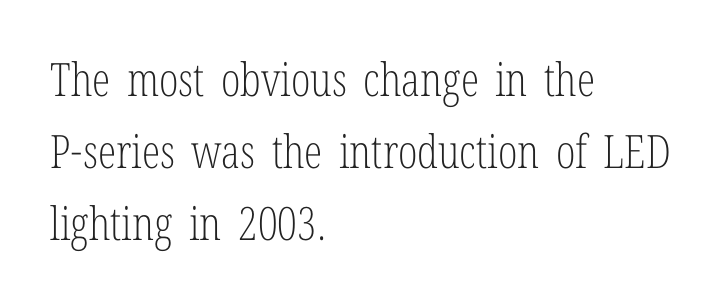
{"serif": "yes", "italic": "no", "bold": "no", "weight": "light", "width": "condensed", "stroke_contrast": "low", "x_height": "medium", "monospaced": "no", "underline": "no", "align": "left", "line_spacing": "normal", "line_spacing_ratio": 1.56, "letter_spacing": "normal", "letter_spacing_em": 0.0, "glyph_px": 46}
